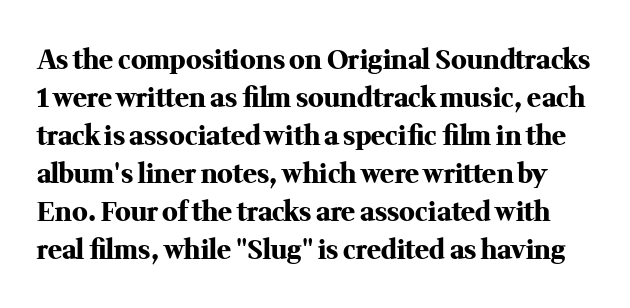
{"italic": "no", "bold": "yes", "underline": "no", "line_spacing": "normal", "line_spacing_ratio": 1.46, "letter_spacing": "normal", "letter_spacing_em": 0.0, "glyph_px": 26}
